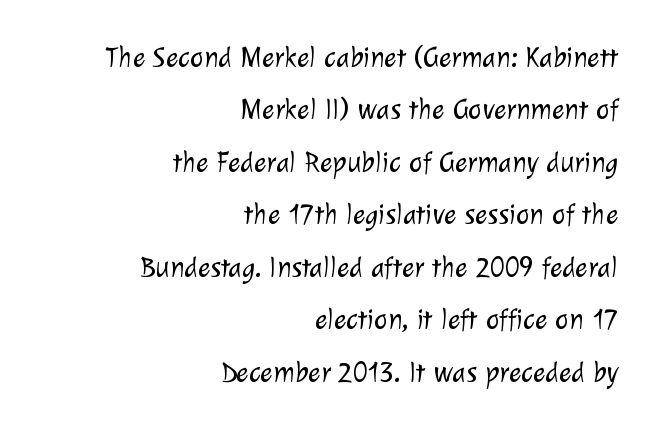
{"serif": "no", "bold": "no", "weight": "light", "width": "normal", "stroke_contrast": "low", "x_height": "medium", "monospaced": "no", "underline": "no", "align": "right", "line_spacing_ratio": 1.81, "letter_spacing": "normal", "letter_spacing_em": 0.0, "glyph_px": 29}
